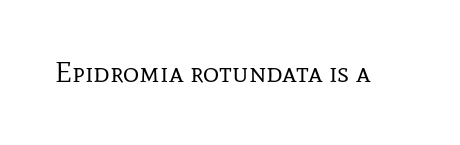
A typesetter would call this proportional, since set widths differ per character. This is roman type, the default non-slanted kind. The rendering keeps characters at their native spacing. Clear beneath every line of the passage. Old-style or modern, the face here clearly has serifs. Stems and bowls with no extra thickness — not bold.
